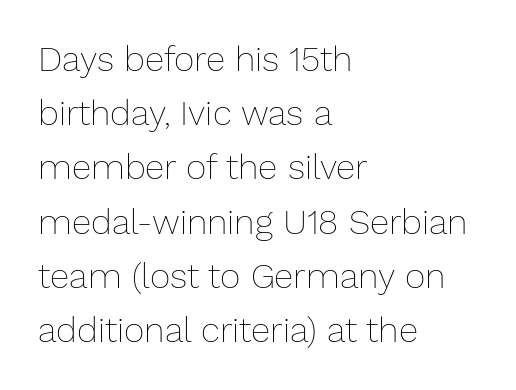
Q: Is the text bold? A: No.
Q: Is the text italic (slanted)? A: No, it is upright.
Q: Is the text underlined? A: No.
Q: How is the paragraph aligned? A: Left-aligned.
Q: Is the spacing between letters normal or unusually wide? A: Normal.
Q: Is the spacing between lines tight, normal or loose? A: Normal.
Q: Width (condensed, normal, or wide)? A: Normal.
Q: Stroke contrast? A: Low.
Q: x-height? A: Medium.
Q: Monospaced? A: No.
